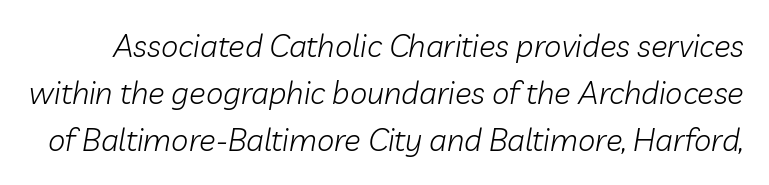
A typesetter would mark this as italic. Stem width sits at or under what a default text font uses. The rendering keeps characters at their native spacing. A typesetter would call this leading conventional body-copy spacing. Character widths vary here, with narrow letters taking less room than wide ones.
